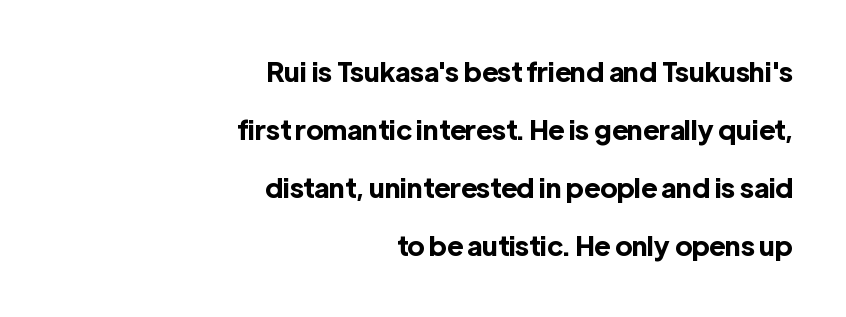
Q: Is the text bold? A: Yes.
Q: Is the text italic (slanted)? A: No, it is upright.
Q: Is the text underlined? A: No.
Q: How is the paragraph aligned? A: Right-aligned.
Q: Is the spacing between letters normal or unusually wide? A: Normal.
Q: Is the spacing between lines tight, normal or loose? A: Loose.
